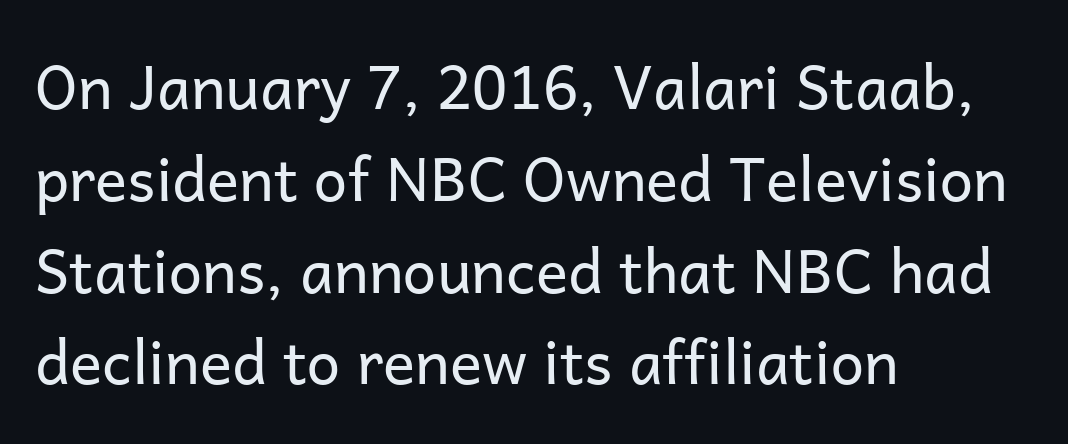
{"serif": "no", "italic": "no", "bold": "no", "weight": "regular", "width": "normal", "stroke_contrast": "low", "x_height": "medium", "monospaced": "no", "underline": "no", "align": "left", "line_spacing": "normal", "line_spacing_ratio": 1.53, "letter_spacing": "normal", "letter_spacing_em": 0.0, "glyph_px": 60}
